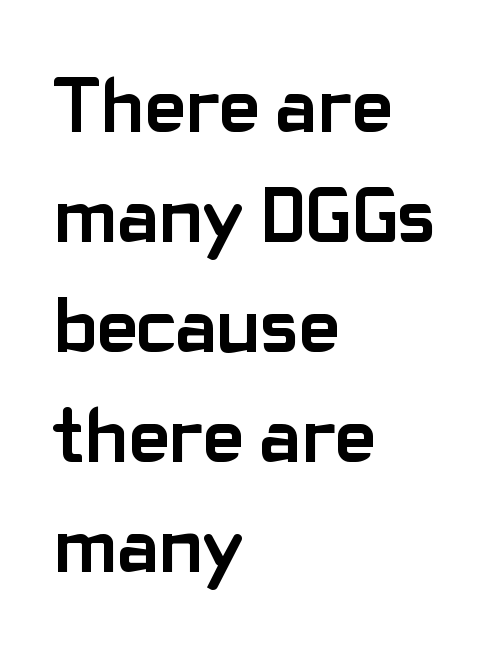
Honestly, the row spacing looks completely unremarkable. You'd pick this weight for a headline — it's a proper bold. This is roman type, the default non-slanted kind. Type style note: lacks serifs. You could not count columns in this text — the font is proportionally spaced.
